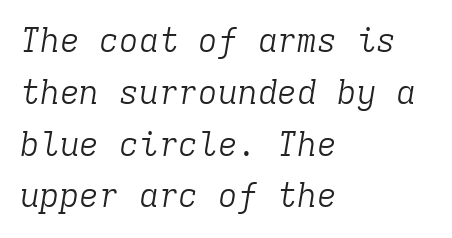
{"serif": "yes", "italic": "yes", "lean": "right", "slant_degrees": 9, "bold": "no", "weight": "light", "width": "normal", "stroke_contrast": "low", "x_height": "medium", "monospaced": "yes", "underline": "no", "align": "left", "line_spacing": "normal", "line_spacing_ratio": 1.57, "letter_spacing": "normal", "letter_spacing_em": 0.0, "glyph_px": 33}
